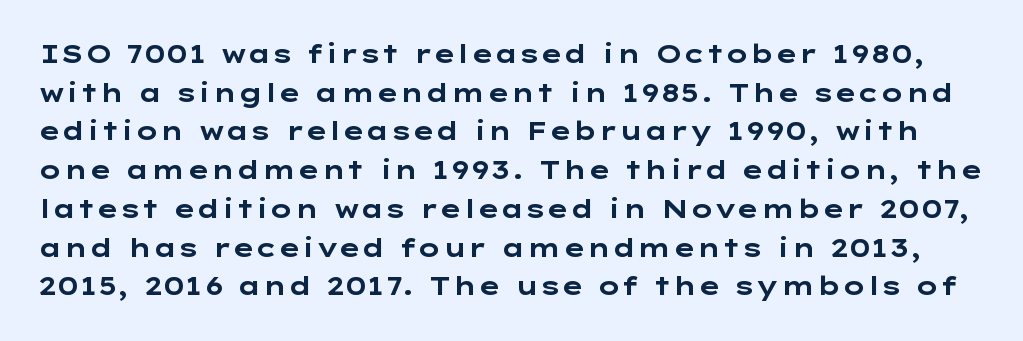
The image shows 25 px bold type, upright; set normal line spacing (1.55x), normal letter spacing, not underlined.
